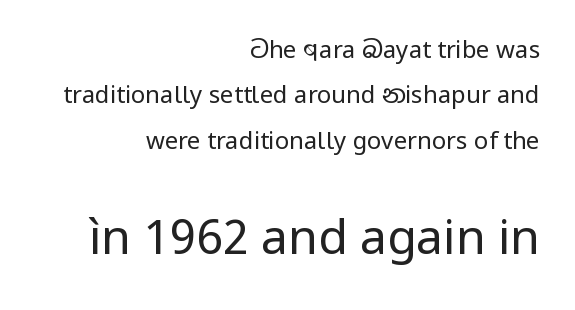
The image shows 48 px regular-weight sans-serif type, upright; set right-aligned, line spacing 1.89x, normal letter spacing, not underlined; the second (bottom) block is 2.0x larger; low stroke contrast and a medium x-height.
